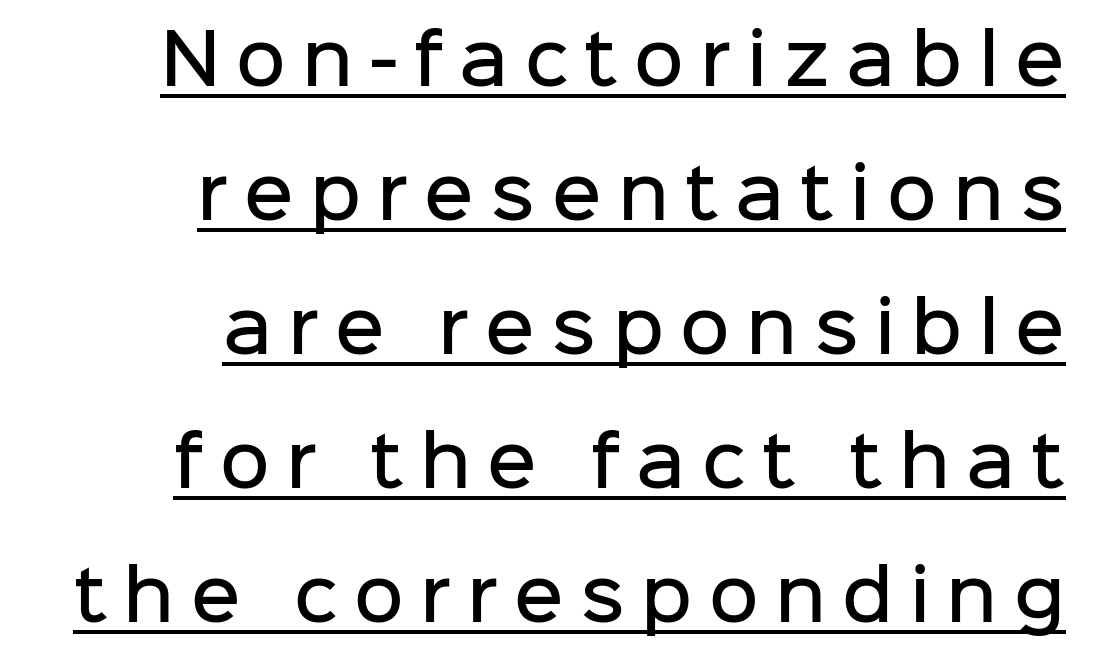
The image shows 68 px semibold sans-serif type, upright; set right-aligned, loose line spacing (1.97x), unusually wide letter spacing (+0.24 em), underlined; low stroke contrast and a medium x-height.
